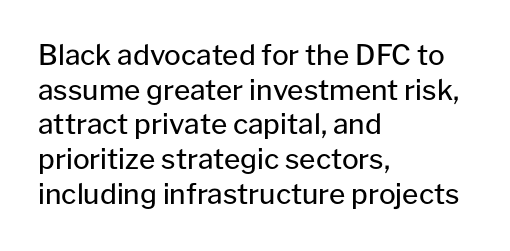
Weight: in the light-to-regular range. The designer went with a sans here, leaving each stem footless. Descenders are the only things crossing below the line. Line starts are locked; line ends wander.
